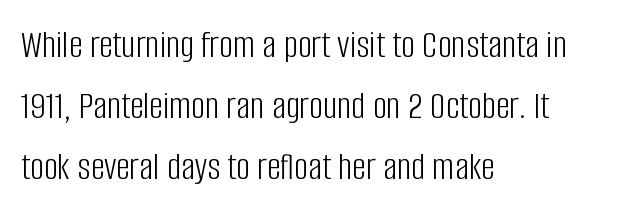
This rendering features lettering with no underline. The designer went with a sans here, leaving each stem footless. The space between consecutive lines is moderate. Leftover space on each line is placed entirely after the last word. Do the characters align in a grid? No, the font is proportional.
